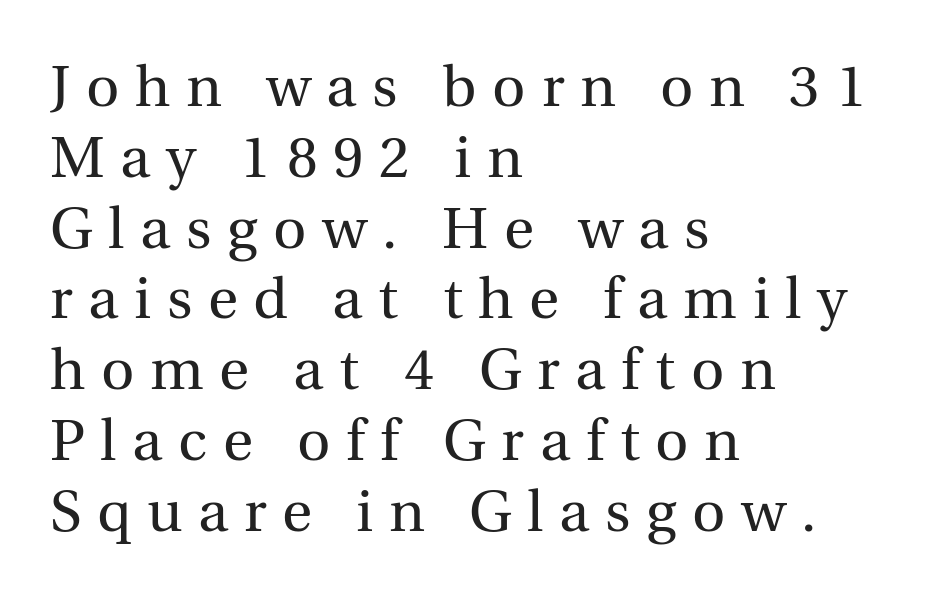
The image shows 58 px regular-weight serif type, upright; set left-aligned, line spacing 1.22x, unusually wide letter spacing (+0.27 em), not underlined; a medium x-height.
